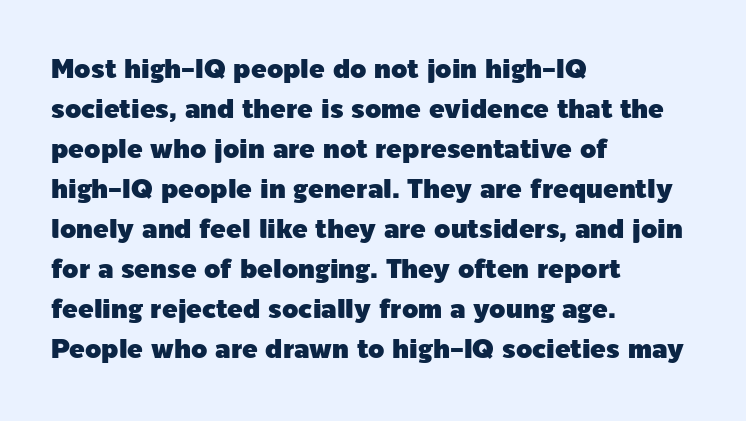
Descender tails drop into unmarked territory. Each word holds together tightly as a unit, with standard inter-letter gaps. Style check: upright. A student would call this left alignment; a typographer would say flush left, rag right. If you measured baseline to baseline, you'd find a middling distance.
